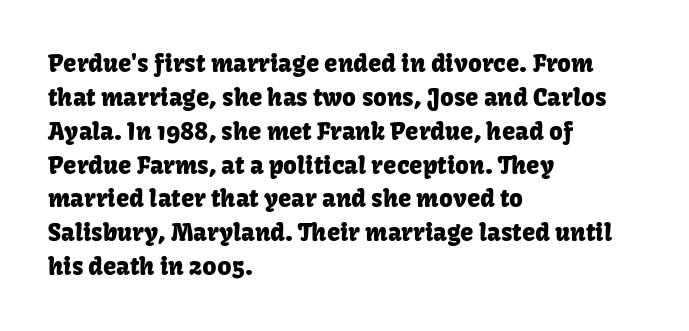
Q: Is the text italic (slanted)? A: No, it is upright.
Q: Is the text underlined? A: No.
Q: How is the paragraph aligned? A: Left-aligned.
Q: Is the spacing between letters normal or unusually wide? A: Normal.
Q: Is the spacing between lines tight, normal or loose? A: Normal.
